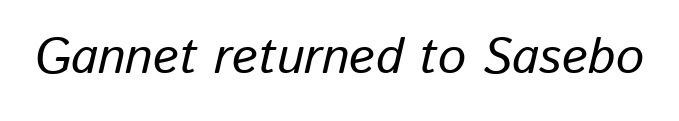
The rendering uses natural spacing where letterforms have individual widths. There's an unmistakable incline to the writing here. Letter spacing: default. Rule under the text: the space is simply empty.
